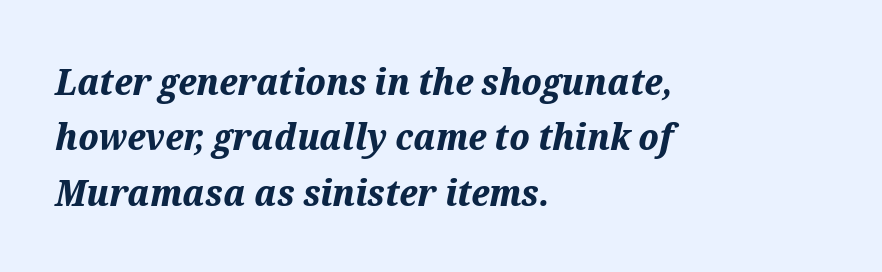
{"italic": "yes", "lean": "right", "slant_degrees": 12, "bold": "yes", "weight": "bold", "width": "normal", "stroke_contrast": "medium", "x_height": "medium", "monospaced": "no", "underline": "no", "align": "left", "line_spacing": "normal", "line_spacing_ratio": 1.5, "letter_spacing": "normal", "letter_spacing_em": 0.0, "glyph_px": 37}
